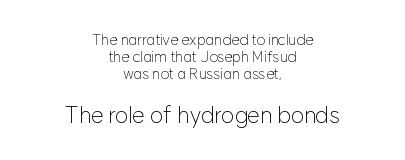
Q: Is the text bold? A: No.
Q: Is the text italic (slanted)? A: No, it is upright.
Q: Is the text underlined? A: No.
Q: How is the paragraph aligned? A: Centered.
Q: Is the spacing between letters normal or unusually wide? A: Normal.
Q: Is the spacing between lines tight, normal or loose? A: Tight.
Q: Which block of text is set in a larger size, the first (top) or the second (bottom)? A: The second (bottom) one.
